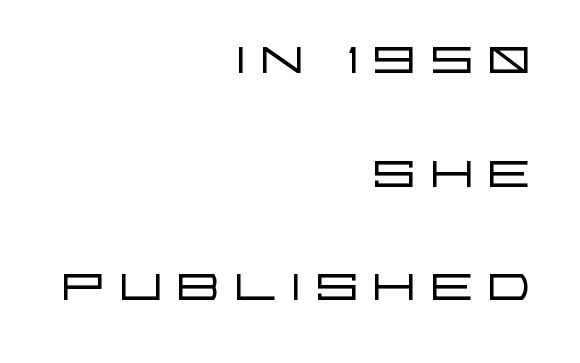
The image shows 71 px light, wide sans-serif type, upright; set right-aligned, normal line spacing (1.6x), not underlined; low stroke contrast and a large x-height.
